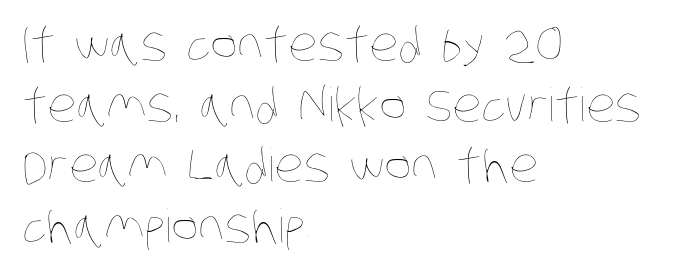
Q: Is the text bold? A: No.
Q: Is the text underlined? A: No.
Q: How is the paragraph aligned? A: Left-aligned.
Q: Is the spacing between letters normal or unusually wide? A: Normal.
Q: Is the spacing between lines tight, normal or loose? A: Normal.
Q: Width (condensed, normal, or wide)? A: Condensed.
Q: Stroke contrast? A: Low.
Q: x-height? A: Large.
Q: Monospaced? A: No.
